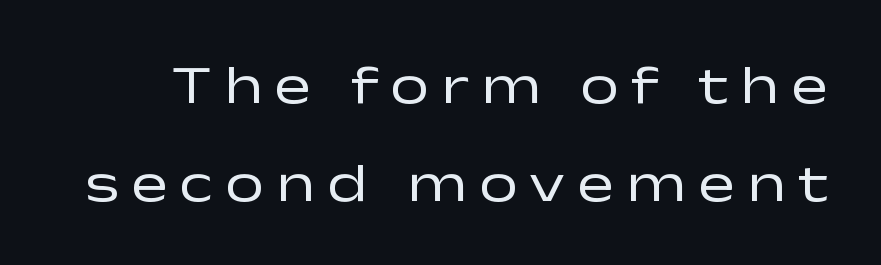
The letterforms sit at book weight or below. Underlining? Definitely not there. A sans-serif font was chosen for this passage. Looks like regular typesetting: each glyph gets only the width it needs.
